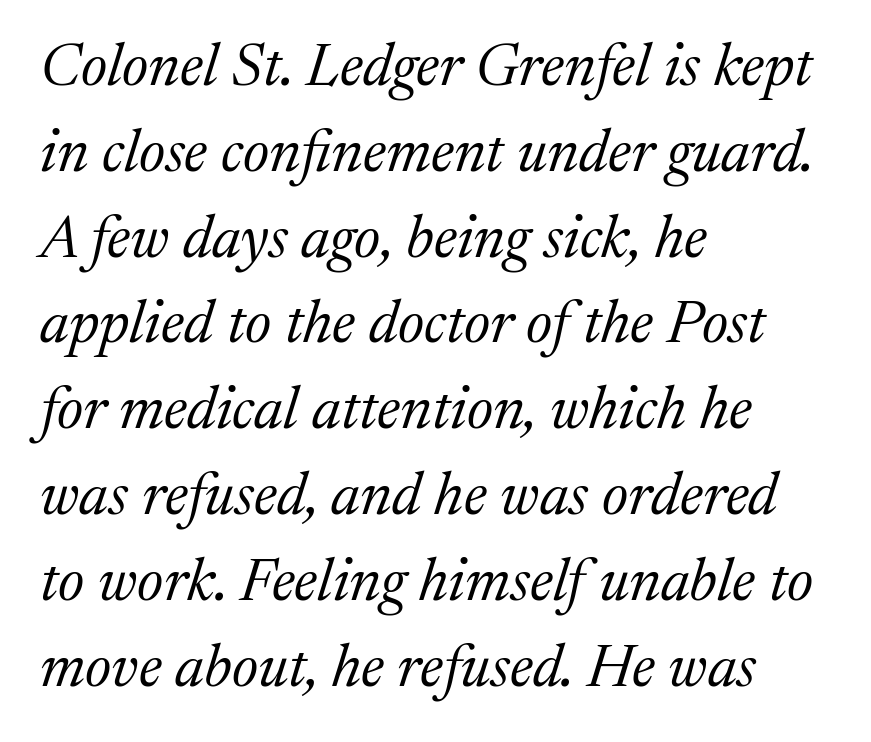
Q: Is the text bold? A: No.
Q: Is the text italic (slanted)? A: Yes, it leans right by about 17 degrees.
Q: Is the typeface a serif or a sans-serif typeface? A: Serif.
Q: Is the text underlined? A: No.
Q: How is the paragraph aligned? A: Left-aligned.
Q: Is the spacing between letters normal or unusually wide? A: Normal.
Q: Is the spacing between lines tight, normal or loose? A: Normal.
Q: Width (condensed, normal, or wide)? A: Normal.
Q: Stroke contrast? A: Medium.
Q: x-height? A: Medium.
Q: Monospaced? A: No.
